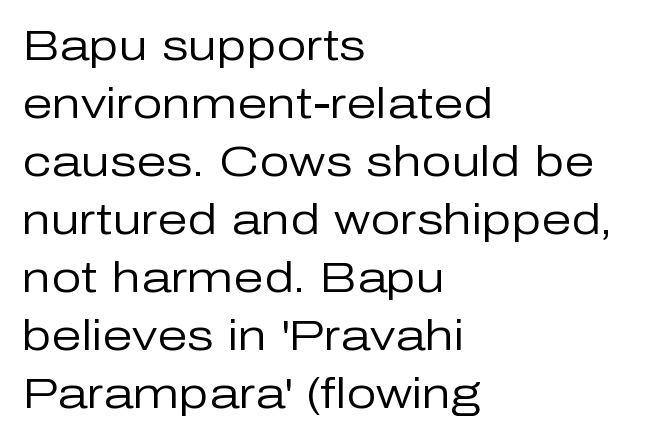
Spacing verdict: proportional, widths tailored to each character. I'd call this a sans setting — the letters go barefoot. Successive baselines arrive at the customary interval. Nobody drew a line under any word here. It's the straight-up-and-down kind of type.
